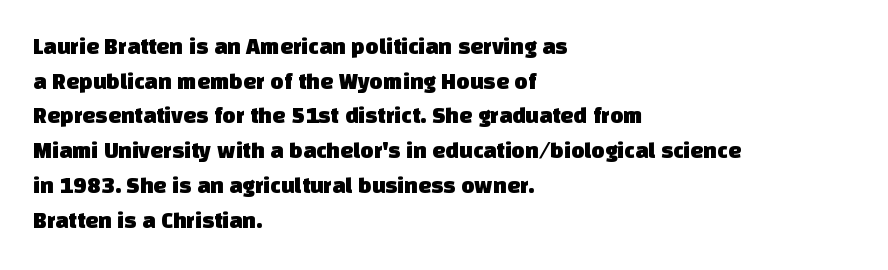
The image shows 23 px text type; set left-aligned, normal line spacing (1.51x), normal letter spacing, not underlined.
